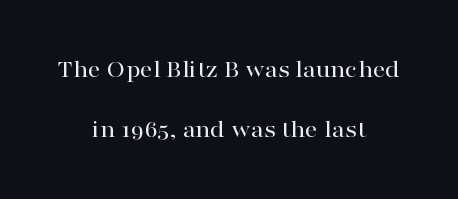
The image shows 25 px text type, upright; set centered, loose line spacing (2.4x), normal letter spacing, not underlined.
